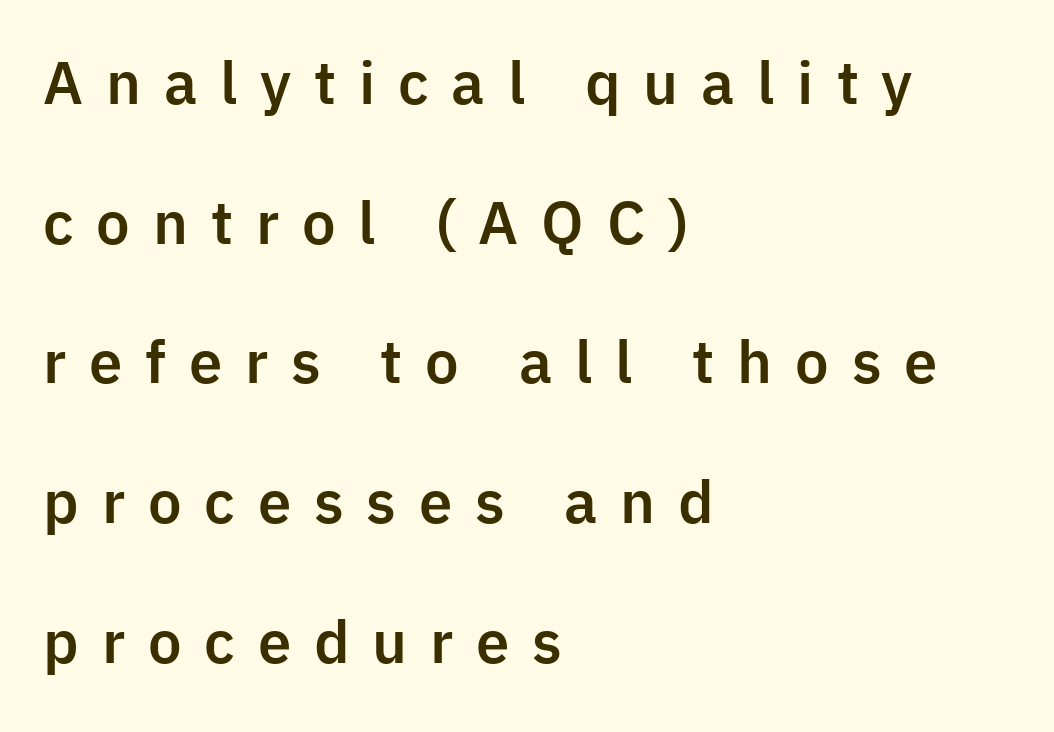
Widely set lines give the paragraph a tall, airy silhouette. Every character sits straight up, as roman type does. Here the glyphs are tracked loosely, breaking word shapes into spaced letters. A typesetter would call this proportional, since set widths differ per character. In CSS terms this would be text-align: left. The characters display no serif detailing; their extremities are plain.
